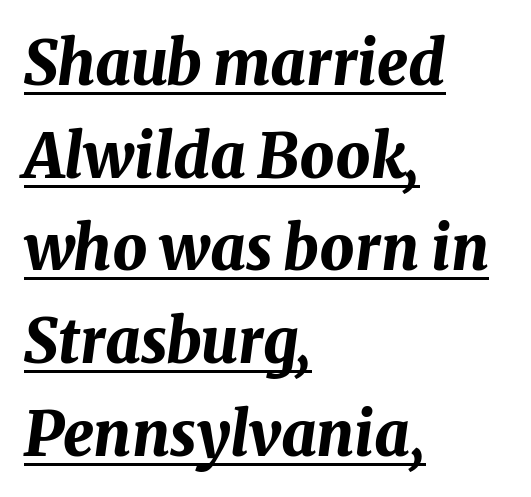
The setting favours the left margin, as ordinary paragraphs usually do. The lettering tilts uniformly, giving the passage an italic look. The font is running at its bold setting. Short note: letters normally spaced.
